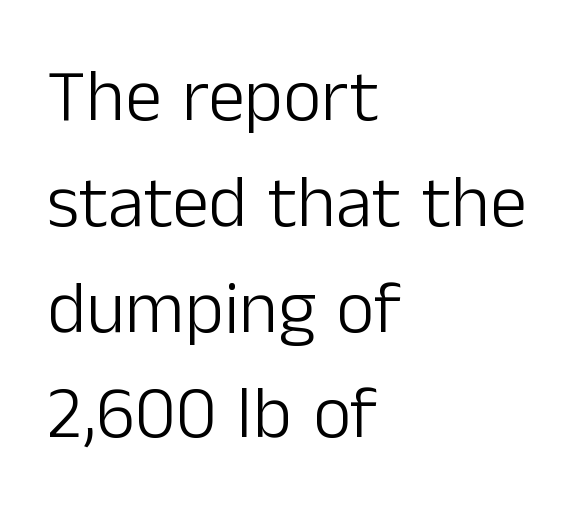
The image shows 74 px light sans-serif type, upright; set left-aligned, normal line spacing (1.43x), normal letter spacing, not underlined; low stroke contrast and a medium x-height.
